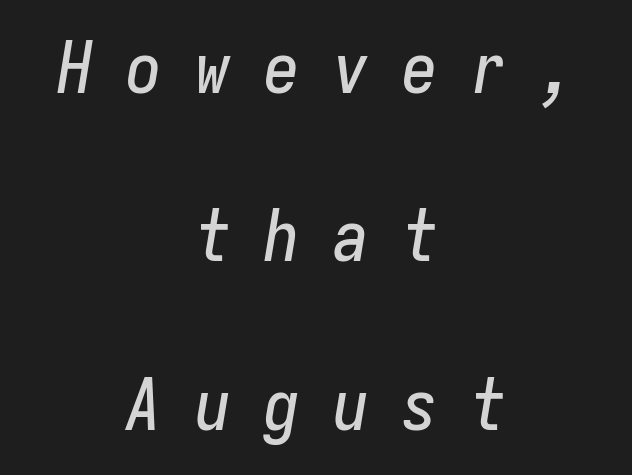
{"italic": "yes", "lean": "right", "slant_degrees": 9, "width": "condensed", "stroke_contrast": "low", "x_height": "medium", "monospaced": "yes", "underline": "no", "align": "center", "line_spacing": "loose", "line_spacing_ratio": 2.37, "letter_spacing": "wide", "letter_spacing_em": 0.47, "glyph_px": 71}
